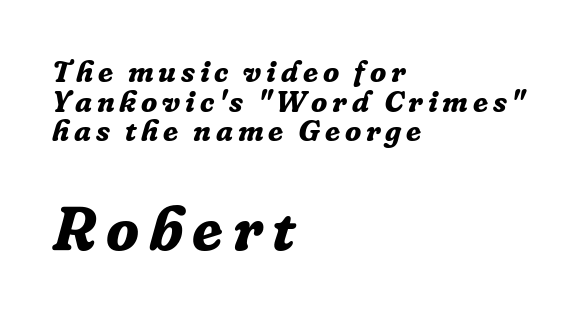
{"serif": "yes", "italic": "yes", "lean": "right", "slant_degrees": 16, "bold": "yes", "weight": "bold", "width": "normal", "stroke_contrast": "low", "x_height": "medium", "monospaced": "no", "underline": "no", "align": "left", "line_spacing": "tight", "line_spacing_ratio": 0.99, "larger_block": "second", "size_ratio": 2.03, "glyph_px": 61}
